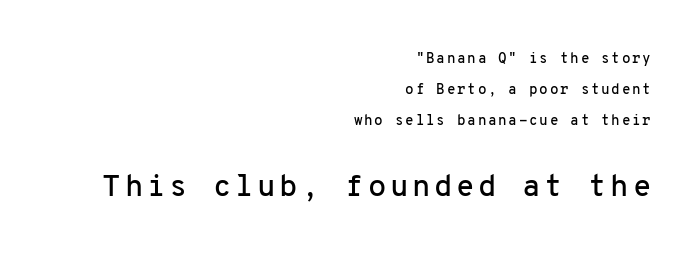
Q: Is the text italic (slanted)? A: No, it is upright.
Q: Is the typeface a serif or a sans-serif typeface? A: Sans-serif.
Q: Is the text underlined? A: No.
Q: How is the paragraph aligned? A: Right-aligned.
Q: Is the spacing between lines tight, normal or loose? A: Loose.
Q: Which block of text is set in a larger size, the first (top) or the second (bottom)? A: The second (bottom) one.
Q: Width (condensed, normal, or wide)? A: Normal.
Q: Stroke contrast? A: Low.
Q: x-height? A: Medium.
Q: Monospaced? A: Yes.
